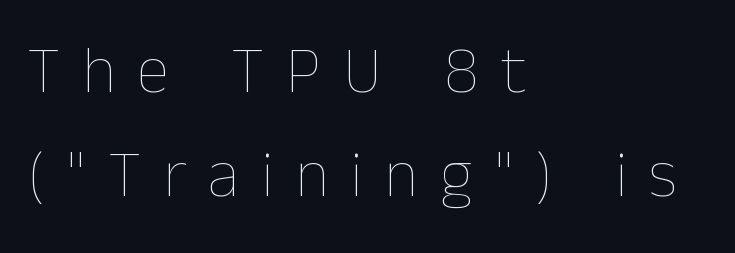
The weight would be labelled regular, book, light, or lighter still. Vertical spacing — default. All the whitespace from short lines collects on the right. Any mark beneath the type? The region is blank. Varying glyph widths throughout — classic text-font behaviour.
